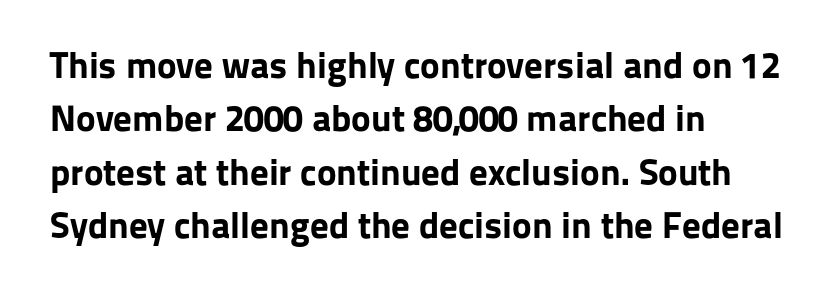
{"serif": "no", "italic": "no", "bold": "yes", "weight": "bold", "width": "normal", "stroke_contrast": "low", "x_height": "medium", "monospaced": "no", "underline": "no", "align": "left", "line_spacing": "normal", "line_spacing_ratio": 1.44, "letter_spacing": "normal", "letter_spacing_em": 0.0, "glyph_px": 37}
